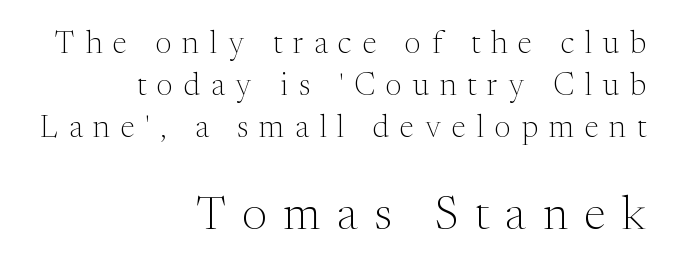
Q: Is the text bold? A: No.
Q: Is the text italic (slanted)? A: No, it is upright.
Q: Is the typeface a serif or a sans-serif typeface? A: Serif.
Q: Is the text underlined? A: No.
Q: How is the paragraph aligned? A: Right-aligned.
Q: Is the spacing between letters normal or unusually wide? A: Unusually wide.
Q: Is the spacing between lines tight, normal or loose? A: Normal.
Q: Which block of text is set in a larger size, the first (top) or the second (bottom)? A: The second (bottom) one.
Q: Width (condensed, normal, or wide)? A: Normal.
Q: Stroke contrast? A: Medium.
Q: x-height? A: Medium.
Q: Monospaced? A: No.
